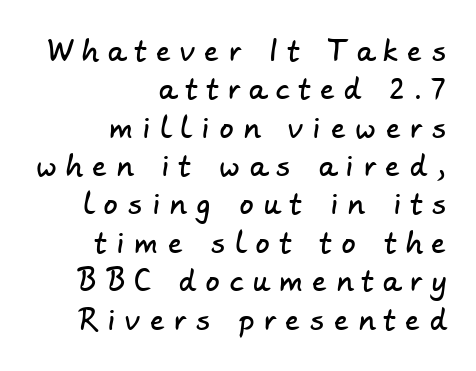
{"serif": "no", "width": "normal", "stroke_contrast": "low", "x_height": "small", "monospaced": "no", "underline": "no", "align": "right", "line_spacing": "normal", "line_spacing_ratio": 1.37, "letter_spacing": "wide", "letter_spacing_em": 0.36, "glyph_px": 28}
